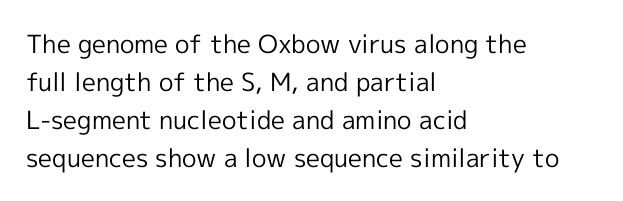
Q: Is the text bold? A: No.
Q: Is the text italic (slanted)? A: No, it is upright.
Q: Is the text underlined? A: No.
Q: How is the paragraph aligned? A: Left-aligned.
Q: Is the spacing between letters normal or unusually wide? A: Normal.
Q: Is the spacing between lines tight, normal or loose? A: Normal.
